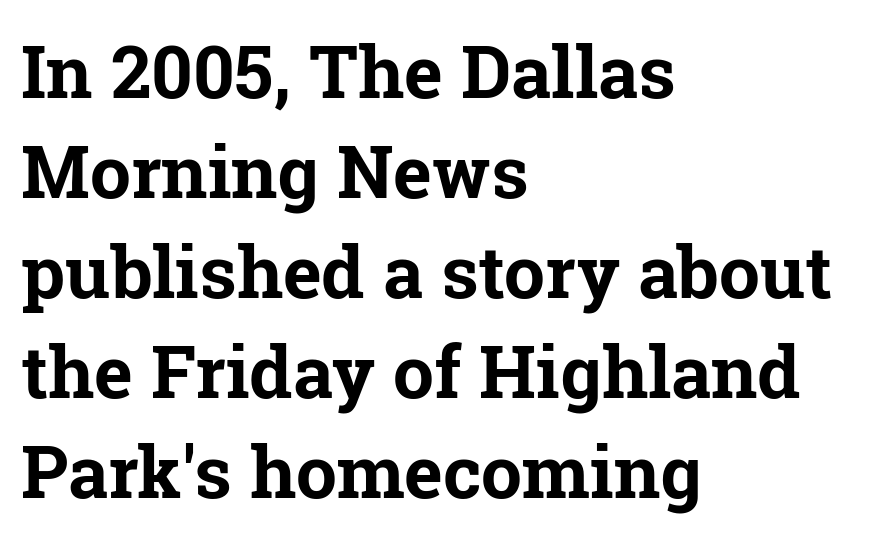
Q: Is the text bold? A: Yes.
Q: Is the text italic (slanted)? A: No, it is upright.
Q: Is the typeface a serif or a sans-serif typeface? A: Serif.
Q: Is the text underlined? A: No.
Q: How is the paragraph aligned? A: Left-aligned.
Q: Is the spacing between letters normal or unusually wide? A: Normal.
Q: Is the spacing between lines tight, normal or loose? A: Normal.
Q: Width (condensed, normal, or wide)? A: Normal.
Q: Stroke contrast? A: Low.
Q: x-height? A: Medium.
Q: Monospaced? A: No.
